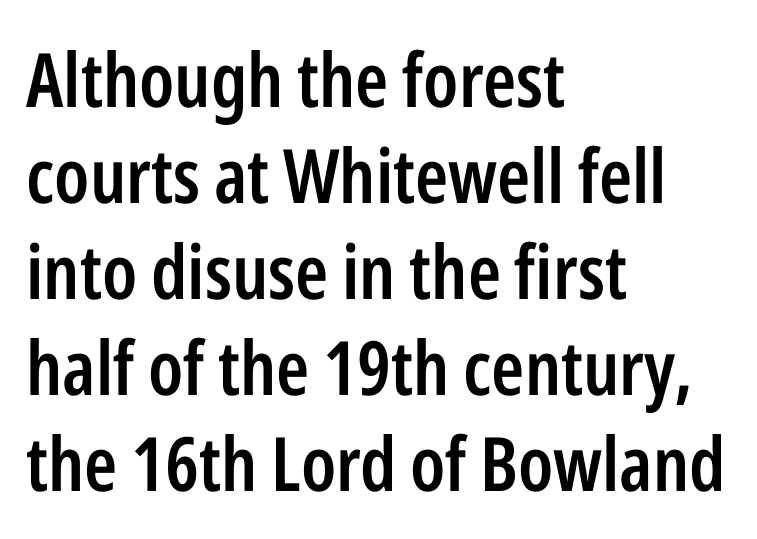
{"serif": "no", "italic": "no", "bold": "semi", "weight": "semibold", "width": "condensed", "stroke_contrast": "low", "x_height": "medium", "monospaced": "no", "underline": "no", "align": "left", "line_spacing": "normal", "line_spacing_ratio": 1.28, "letter_spacing": "normal", "letter_spacing_em": 0.0, "glyph_px": 75}
